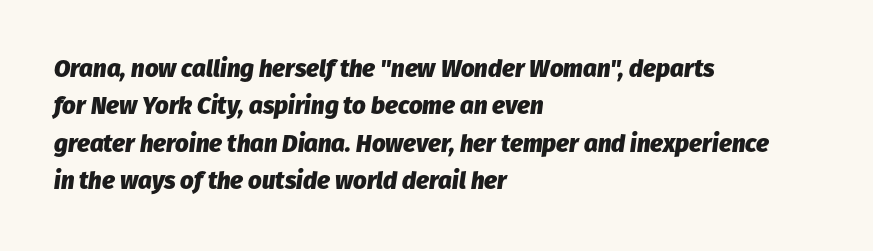
The image shows 24 px bold type, italic (leaning right); set left-aligned, normal line spacing (1.56x), normal letter spacing, not underlined.
